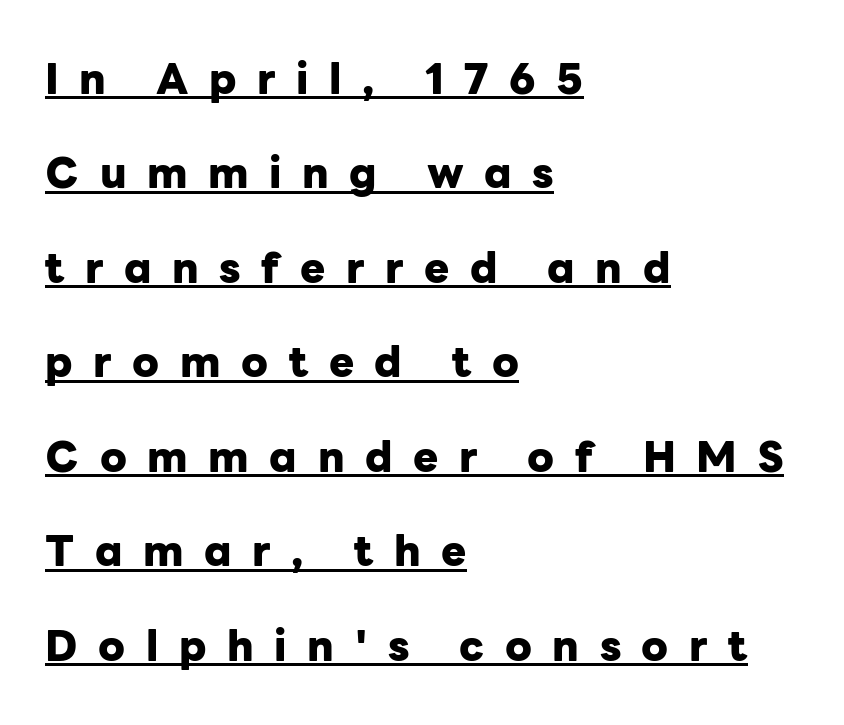
The image shows 42 px heavy sans-serif type, upright; set left-aligned, loose line spacing (2.25x), unusually wide letter spacing (+0.49 em), underlined; low stroke contrast and a medium x-height.
